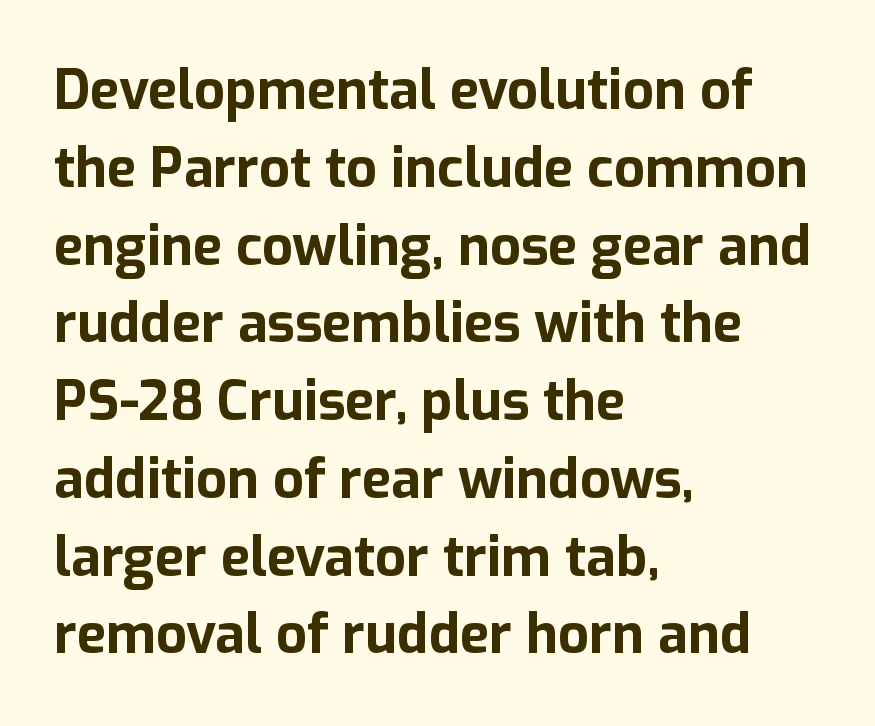
{"serif": "no", "italic": "no", "bold": "yes", "weight": "bold", "width": "normal", "stroke_contrast": "low", "x_height": "medium", "monospaced": "no", "underline": "no", "align": "left", "line_spacing": "normal", "line_spacing_ratio": 1.44, "letter_spacing": "normal", "letter_spacing_em": 0.0, "glyph_px": 54}
